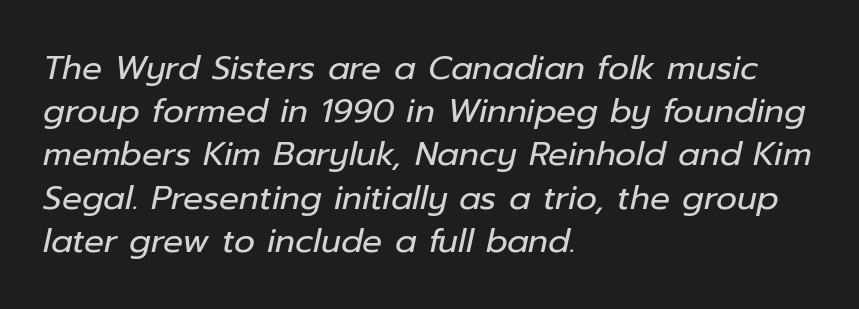
The image shows 33 px regular-weight type, italic (leaning right); set left-aligned, normal line spacing (1.31x), normal letter spacing, not underlined; low stroke contrast and a medium x-height.
